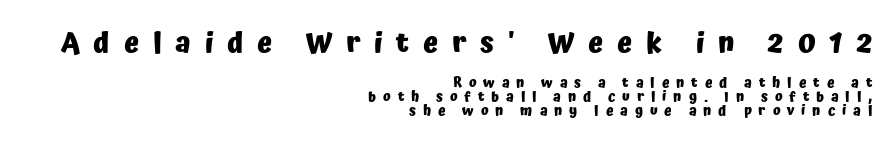
The image shows 28 px heavy sans-serif type, upright; set right-aligned, tight line spacing (0.99x), unusually wide letter spacing (+0.49 em), not underlined; the first (top) block is 2.0x larger; low stroke contrast and a medium x-height.
